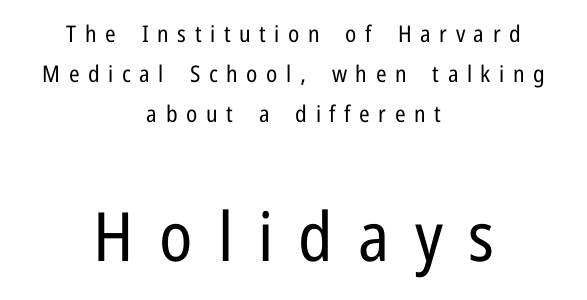
No heavy texture on the line: the type isn't bold. Compared with typical body copy, the letter spacing here is much looser. You could not count columns in this text — the font is proportionally spaced. A student would call this center alignment; a typographer would say set centered. Check where the strokes stop: nothing finishes them off — pure sans.
